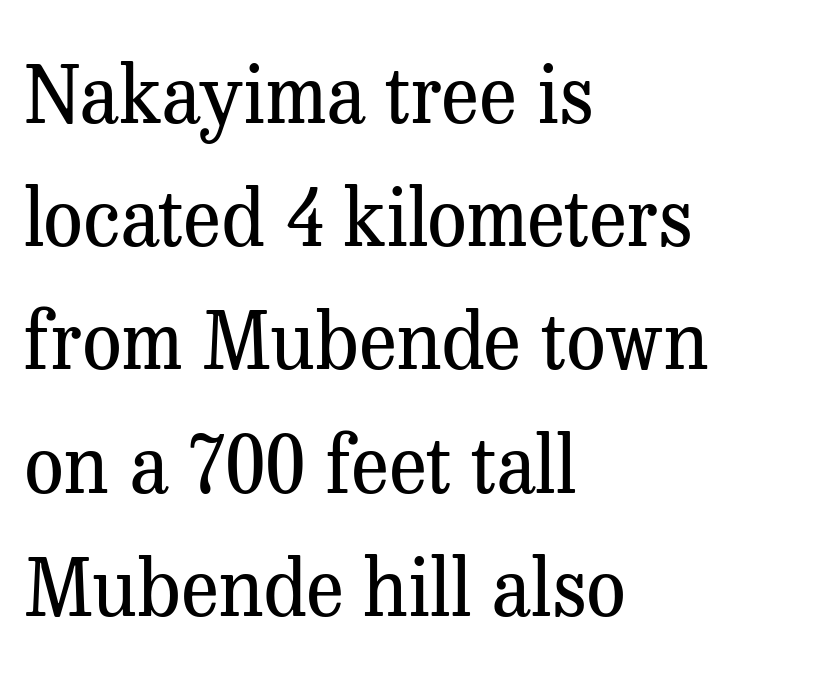
If you drew a line through each stem, it would be perfectly vertical. Regarding serifs, this sample has them. Each row of text sits above clean, open space. Compared with a centered layout, this one pins lines to the left instead. Weight: not bold — regular or lighter.
